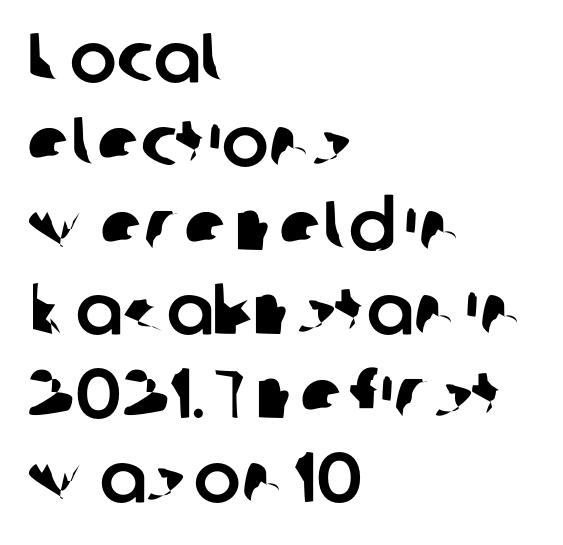
The image shows 70 px sans-serif type; set left-aligned, line spacing 1.2x, normal letter spacing, not underlined; low stroke contrast and a medium x-height.
